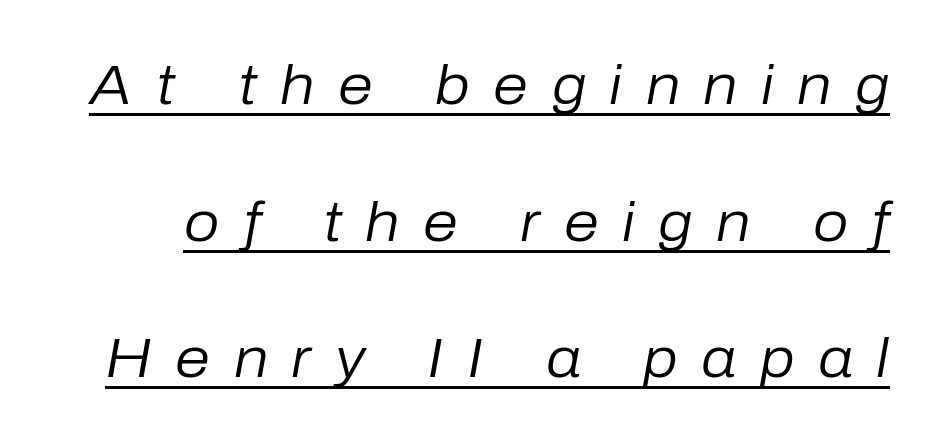
{"italic": "yes", "lean": "right", "slant_degrees": 10, "bold": "no", "weight": "regular", "width": "normal", "stroke_contrast": "low", "x_height": "medium", "monospaced": "no", "underline": "yes", "line_spacing": "loose", "line_spacing_ratio": 2.44, "letter_spacing": "wide", "letter_spacing_em": 0.42, "glyph_px": 56}
